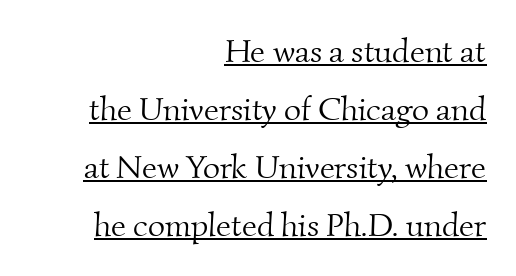
Q: Is the text bold? A: No.
Q: Is the typeface a serif or a sans-serif typeface? A: Serif.
Q: Is the text underlined? A: Yes.
Q: How is the paragraph aligned? A: Right-aligned.
Q: Is the spacing between letters normal or unusually wide? A: Normal.
Q: Width (condensed, normal, or wide)? A: Normal.
Q: Stroke contrast? A: Medium.
Q: x-height? A: Small.
Q: Monospaced? A: No.
